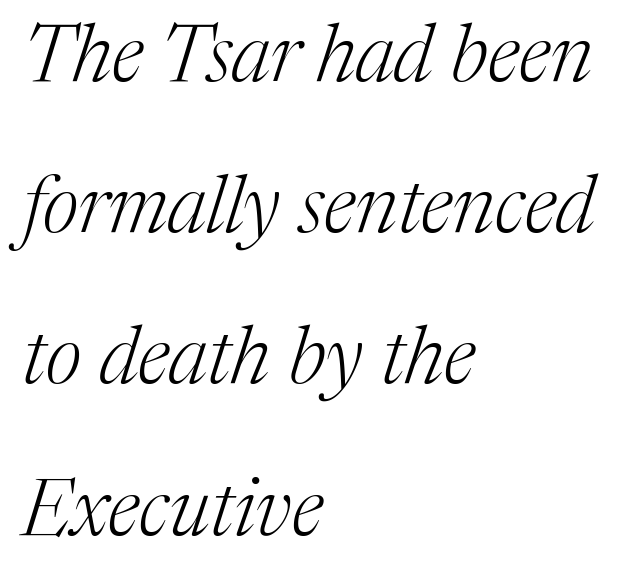
Tall strokes in this sample are angled rather than plumb. All the whitespace from short lines collects on the right. The words here are not underlined. This rendering leaves character spacing at its baseline value. Weight: regular or lighter. You could not count columns in this text — the font is proportionally spaced.
